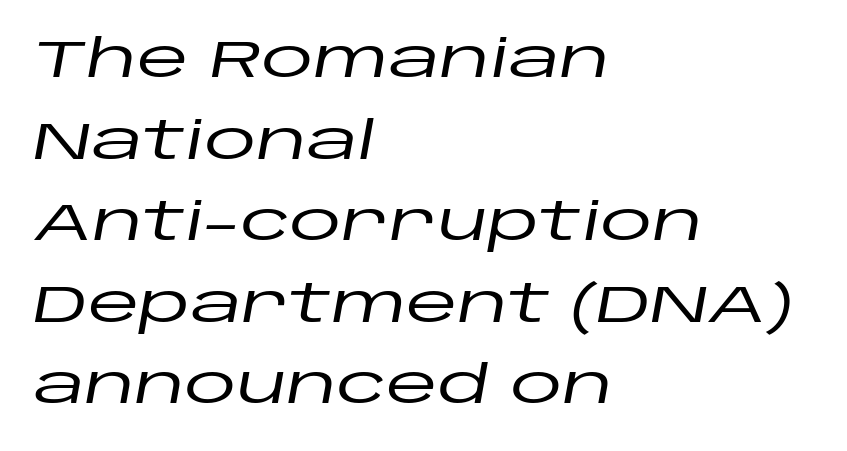
{"italic": "yes", "lean": "right", "slant_degrees": 10, "width": "wide", "stroke_contrast": "low", "x_height": "large", "monospaced": "no", "underline": "no", "align": "left", "line_spacing": "normal", "line_spacing_ratio": 1.54, "letter_spacing": "normal", "letter_spacing_em": 0.0, "glyph_px": 53}
